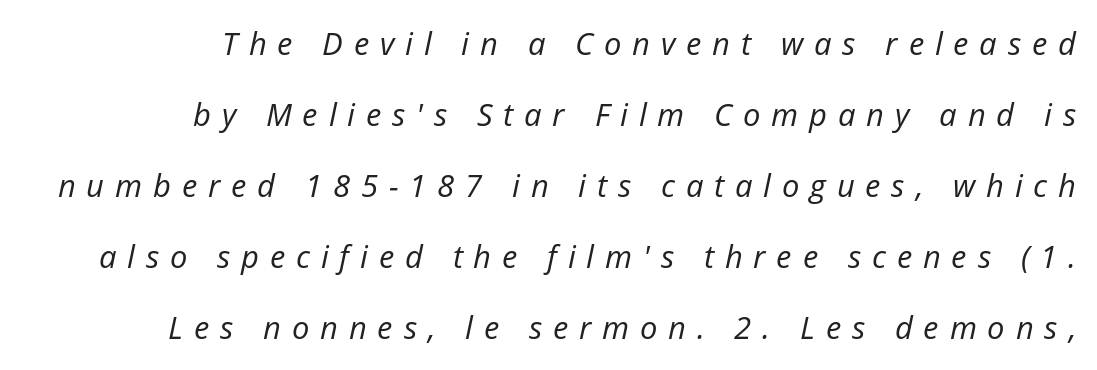
Q: Is the text bold? A: No.
Q: Is the text italic (slanted)? A: Yes, it leans right by about 12 degrees.
Q: Is the text underlined? A: No.
Q: How is the paragraph aligned? A: Right-aligned.
Q: Is the spacing between letters normal or unusually wide? A: Unusually wide.
Q: Is the spacing between lines tight, normal or loose? A: Loose.
Q: Width (condensed, normal, or wide)? A: Normal.
Q: Stroke contrast? A: Low.
Q: x-height? A: Medium.
Q: Monospaced? A: No.
